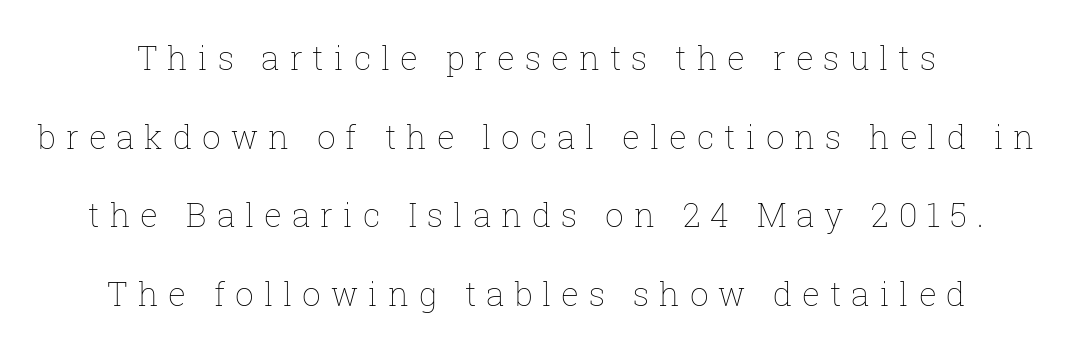
{"italic": "no", "bold": "no", "weight": "thin", "width": "normal", "stroke_contrast": "low", "x_height": "medium", "monospaced": "no", "underline": "no", "line_spacing": "loose", "line_spacing_ratio": 2.38, "letter_spacing": "wide", "letter_spacing_em": 0.3, "glyph_px": 33}
